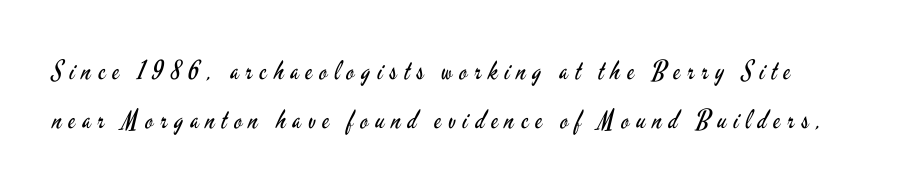
The strokes are not fattened; the text isn't bold. The passage shown is not underscored anywhere. Substantial extra tracking has been applied to these lines.
